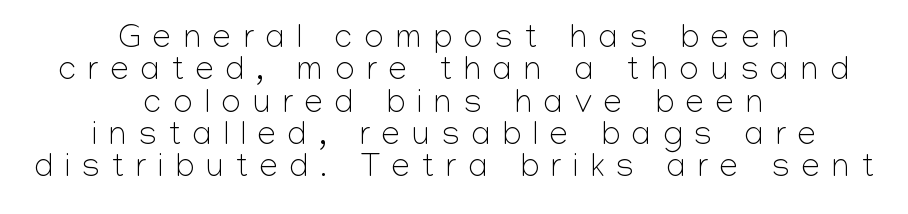
Tracking value appears strongly positive — letters spread wide. Is this a fixed-width face? No — the glyphs have proportional, varying widths. This is roman type, the default non-slanted kind. This sample trades vertical openness for compactness between lines. The area under the type is left untouched. Heaviness? Minimal to ordinary, like unemphasized prose.
